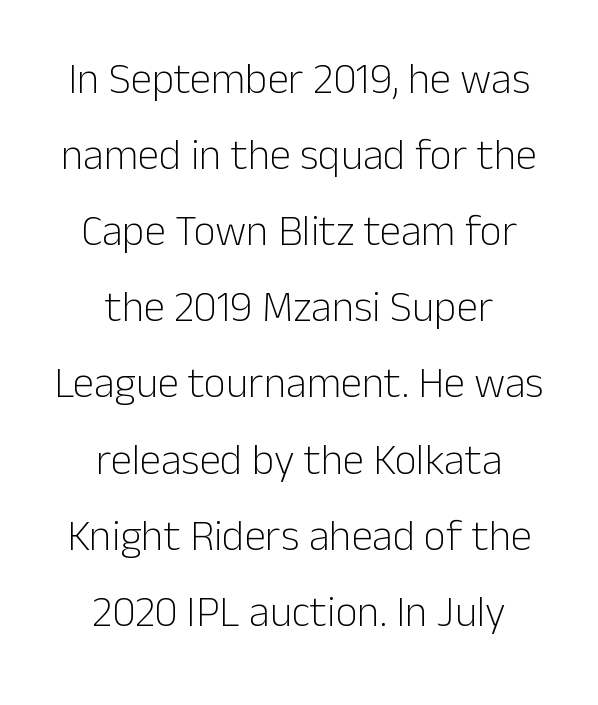
Caption: multi-line text, centered on the measure. Quick note: not italic, upright. Observe the absence of serifs on each vertical stroke in this sample. The letters advance in unequal steps, a hallmark of proportional type. Here the glyphs are tracked normally, forming tight word shapes. The face looks like a standard text weight, possibly lighter.
